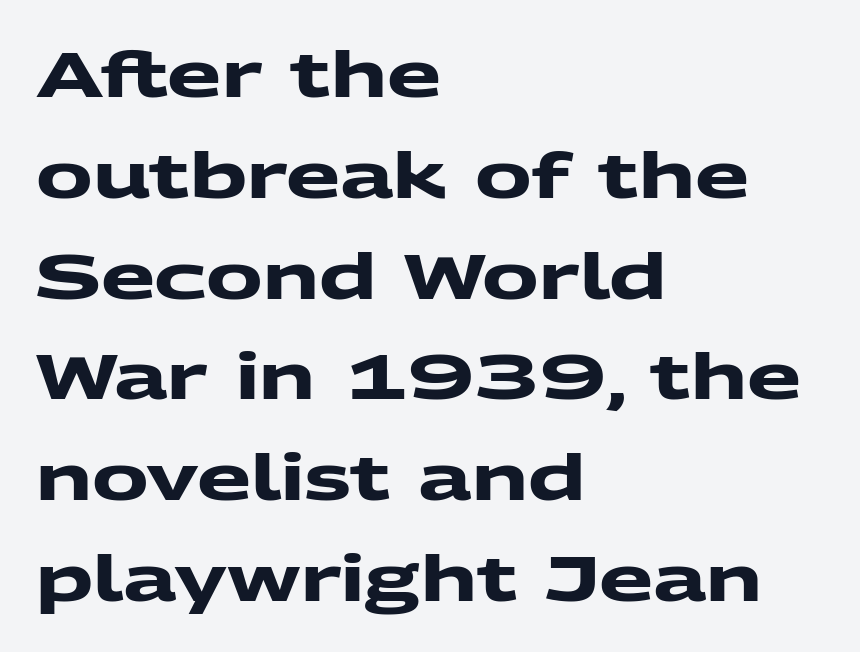
{"serif": "no", "bold": "yes", "weight": "heavy", "width": "wide", "stroke_contrast": "medium", "x_height": "medium", "monospaced": "no", "underline": "no", "align": "left", "line_spacing": "normal", "line_spacing_ratio": 1.6, "letter_spacing": "normal", "letter_spacing_em": 0.0, "glyph_px": 63}
